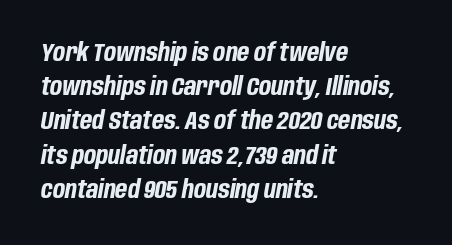
Q: Is the text bold? A: Yes.
Q: Is the text italic (slanted)? A: Yes, it leans right by about 10 degrees.
Q: Is the text underlined? A: No.
Q: How is the paragraph aligned? A: Left-aligned.
Q: Is the spacing between letters normal or unusually wide? A: Normal.
Q: Is the spacing between lines tight, normal or loose? A: Normal.
